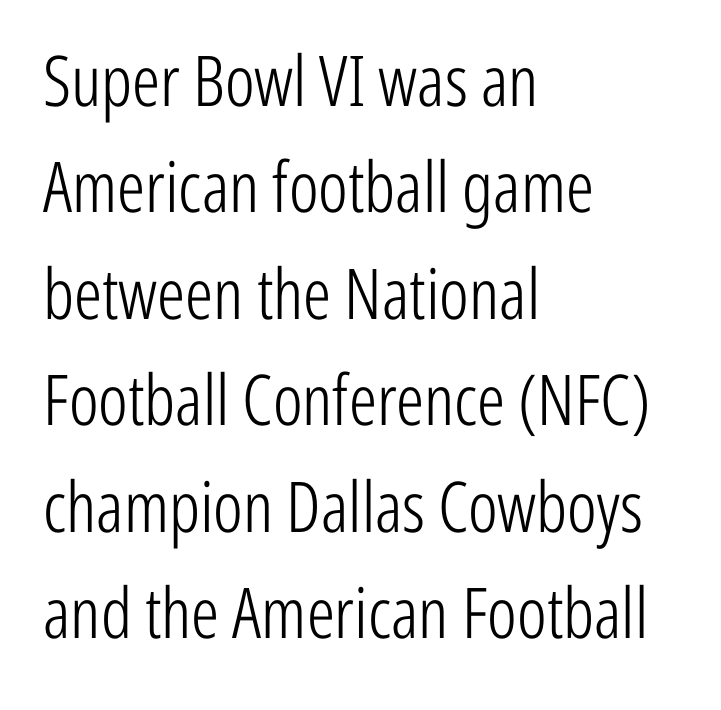
{"serif": "no", "italic": "no", "bold": "no", "weight": "light", "width": "condensed", "stroke_contrast": "low", "x_height": "medium", "monospaced": "no", "underline": "no", "align": "left", "line_spacing": "normal", "line_spacing_ratio": 1.52, "letter_spacing": "normal", "letter_spacing_em": 0.0, "glyph_px": 70}
